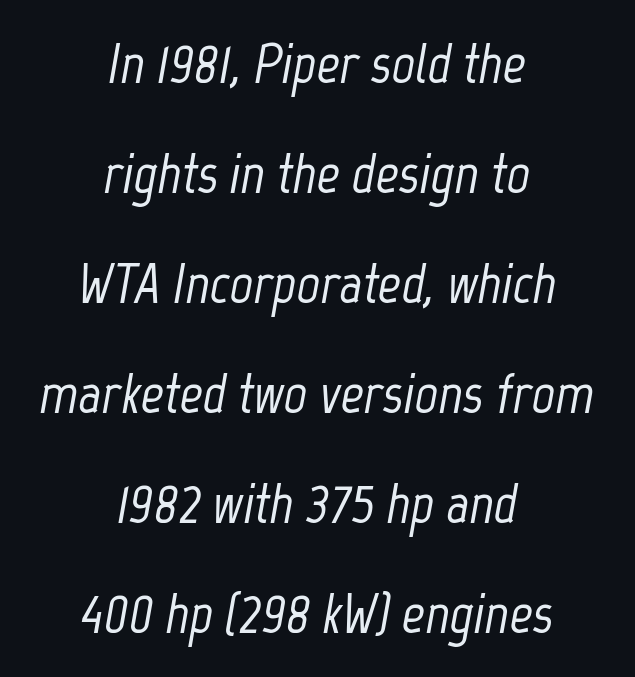
You can tell it's italic because the verticals aren't actually vertical. The baseline area is clear. The text block is weighted toward neither margin, spreading evenly from the middle. The passage shown stacks its lines with a broad gap.
